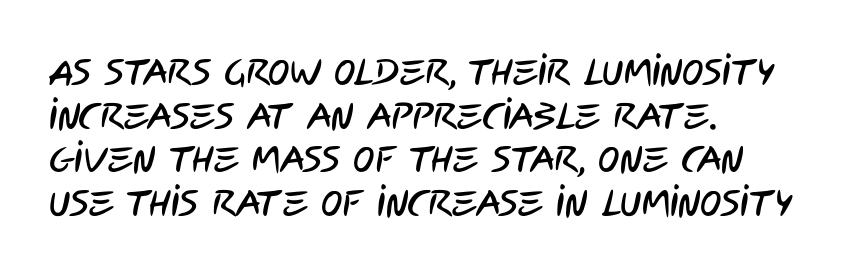
This rendering employs a face without finishing strokes, i.e., a sans-serif. The ragged edge is on the right, which tells us the setting is flush left. Note the varied advance widths — an 'i' is clearly narrower than an 'm'. Short note: letters normally spaced. The baseline area is clear.
